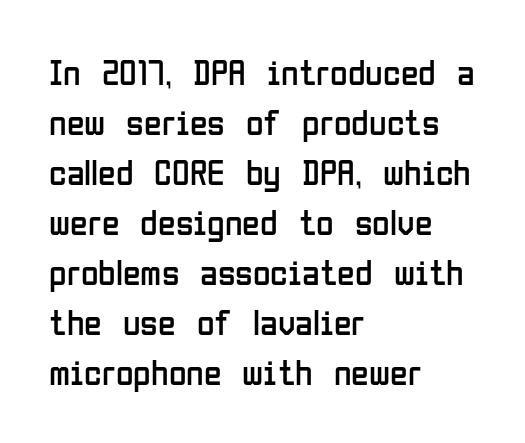
Think of a printed novel: that variable character pitch is what you see here. A classic flush-left, rag-right setting is used for this passage. The passage shown is typeset with a sans-serif family. Quick note: interline space is typical. This is the regular roman posture of the typeface. Each row of text sits above clean, open space.
